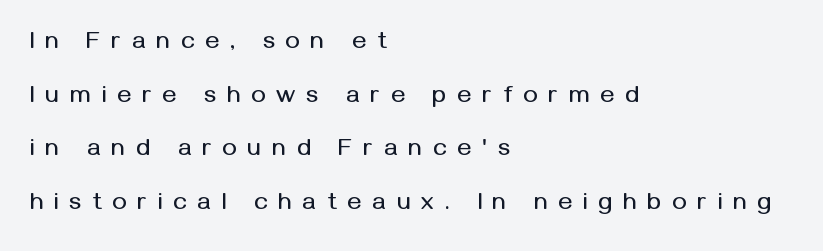
The image shows 24 px text type, upright; set left-aligned, loose line spacing (2.23x), unusually wide letter spacing (+0.46 em), not underlined.
